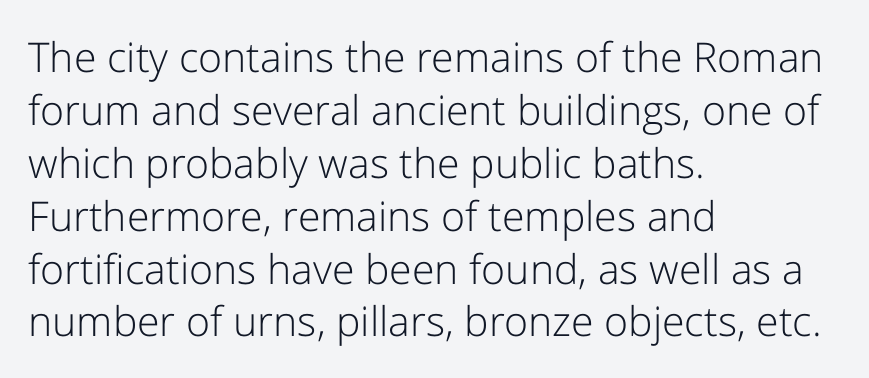
Caption: multi-line text, flush left, ragged right. Nope, no serifs anywhere on these letters. These lines are rendered in a variable-pitch font. Whoever set this chose a conventional vertical rhythm. Has an underline been added? It has not.
